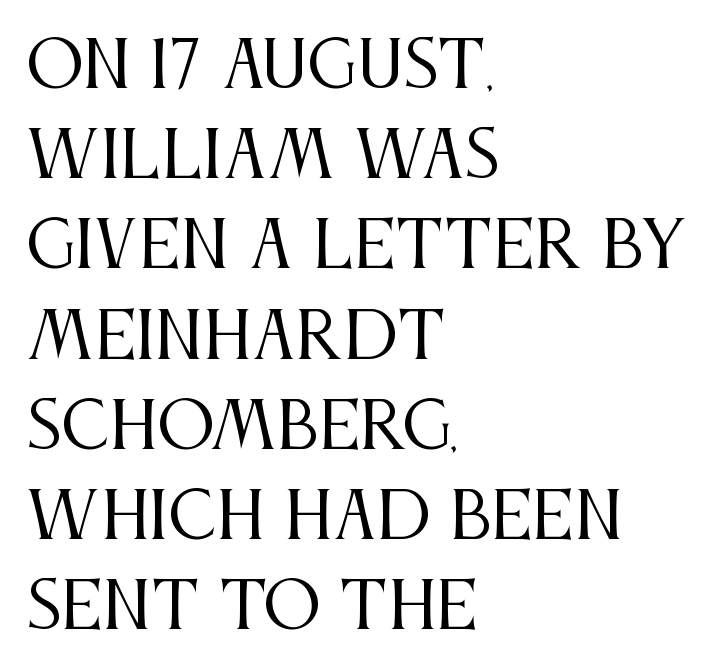
Q: Is the text bold? A: No.
Q: Is the text italic (slanted)? A: No, it is upright.
Q: Is the typeface a serif or a sans-serif typeface? A: Serif.
Q: Is the text underlined? A: No.
Q: How is the paragraph aligned? A: Left-aligned.
Q: Is the spacing between letters normal or unusually wide? A: Normal.
Q: Is the spacing between lines tight, normal or loose? A: Normal.
Q: Width (condensed, normal, or wide)? A: Condensed.
Q: Stroke contrast? A: Medium.
Q: x-height? A: Large.
Q: Monospaced? A: No.
